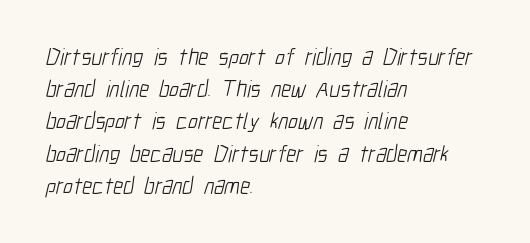
Q: Is the text bold? A: No.
Q: Is the text underlined? A: No.
Q: How is the paragraph aligned? A: Left-aligned.
Q: Is the spacing between letters normal or unusually wide? A: Normal.
Q: Is the spacing between lines tight, normal or loose? A: Normal.
